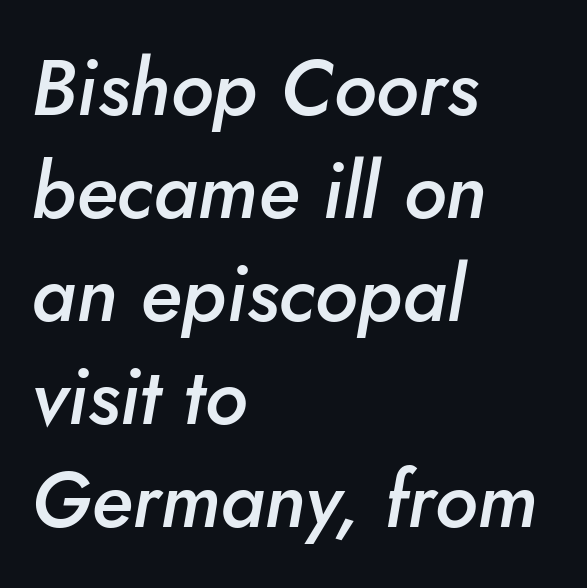
{"italic": "yes", "lean": "right", "slant_degrees": 10, "bold": "semi", "weight": "semibold", "width": "normal", "stroke_contrast": "low", "x_height": "small", "monospaced": "no", "underline": "no", "align": "left", "line_spacing": "normal", "line_spacing_ratio": 1.32, "letter_spacing": "normal", "letter_spacing_em": 0.0, "glyph_px": 78}
